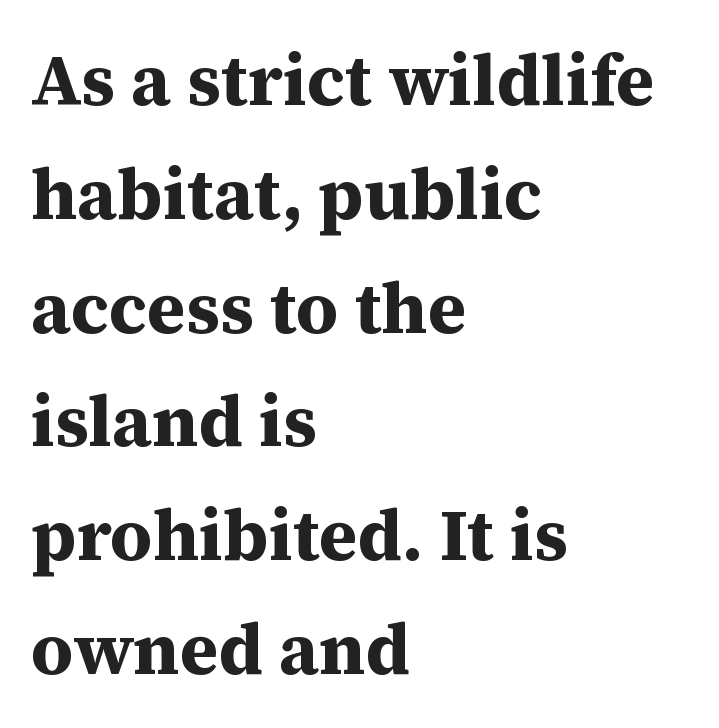
Q: Is the text bold? A: Yes.
Q: Is the text italic (slanted)? A: No, it is upright.
Q: Is the typeface a serif or a sans-serif typeface? A: Serif.
Q: Is the text underlined? A: No.
Q: How is the paragraph aligned? A: Left-aligned.
Q: Is the spacing between letters normal or unusually wide? A: Normal.
Q: Is the spacing between lines tight, normal or loose? A: Normal.
Q: Width (condensed, normal, or wide)? A: Normal.
Q: Stroke contrast? A: Medium.
Q: x-height? A: Medium.
Q: Monospaced? A: No.
